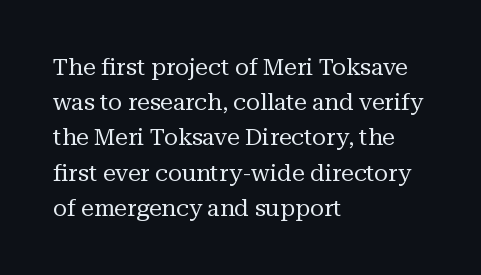
A typesetter would call this leading conventional body-copy spacing. Casual observation: everything's shoved over to the left. Counters stay open thanks to moderate or lighter strokes. The lettering stays uniformly vertical, giving the passage a roman look. No extra tracking has been applied to these lines. The gap between lines stays unmarked.
